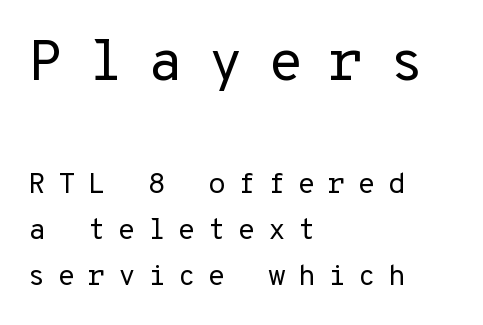
The image shows 58 px regular-weight sans-serif type, upright, monospaced; set left-aligned, normal line spacing (1.59x), unusually wide letter spacing (+0.42 em), not underlined; the first (top) block is 2.0x larger; low stroke contrast and a medium x-height.
